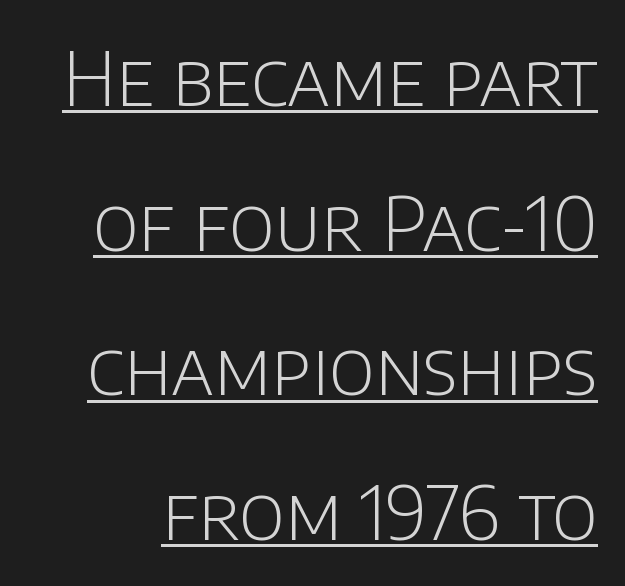
The image shows 75 px light sans-serif type, upright; set loose line spacing (1.93x), normal letter spacing, underlined; low stroke contrast and a large x-height.
